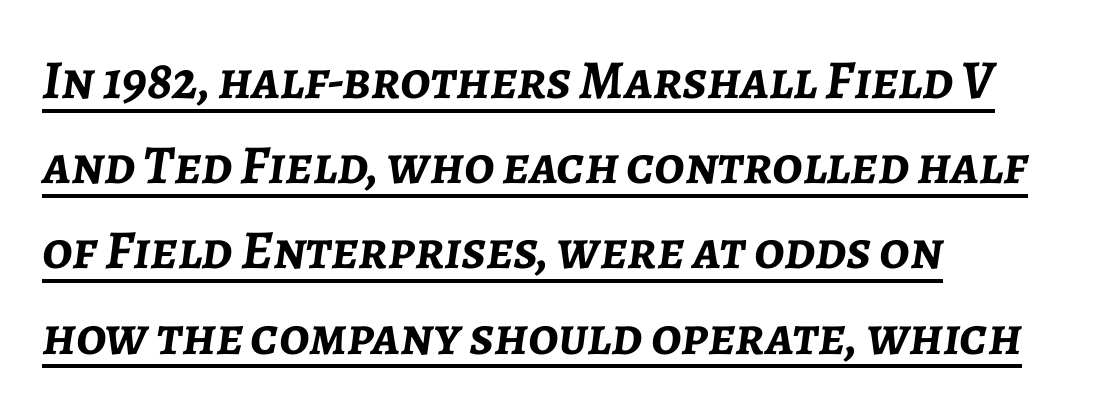
{"italic": "yes", "lean": "right", "slant_degrees": 7, "bold": "yes", "weight": "semibold", "width": "normal", "stroke_contrast": "low", "x_height": "medium", "monospaced": "no", "underline": "yes", "align": "left", "line_spacing": "normal", "line_spacing_ratio": 1.55, "letter_spacing": "normal", "letter_spacing_em": 0.0, "glyph_px": 55}
